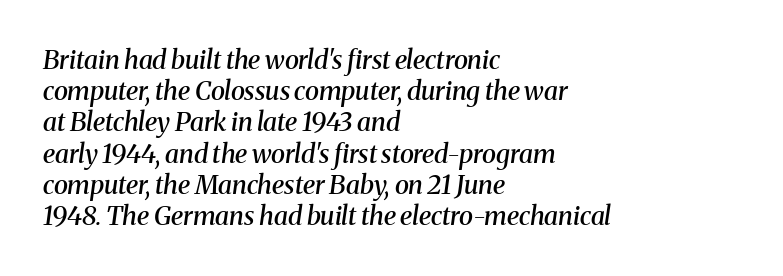
Q: Is the text bold? A: Semi-bold.
Q: Is the text italic (slanted)? A: Yes, it leans right by about 8 degrees.
Q: Is the text underlined? A: No.
Q: How is the paragraph aligned? A: Left-aligned.
Q: Is the spacing between letters normal or unusually wide? A: Normal.
